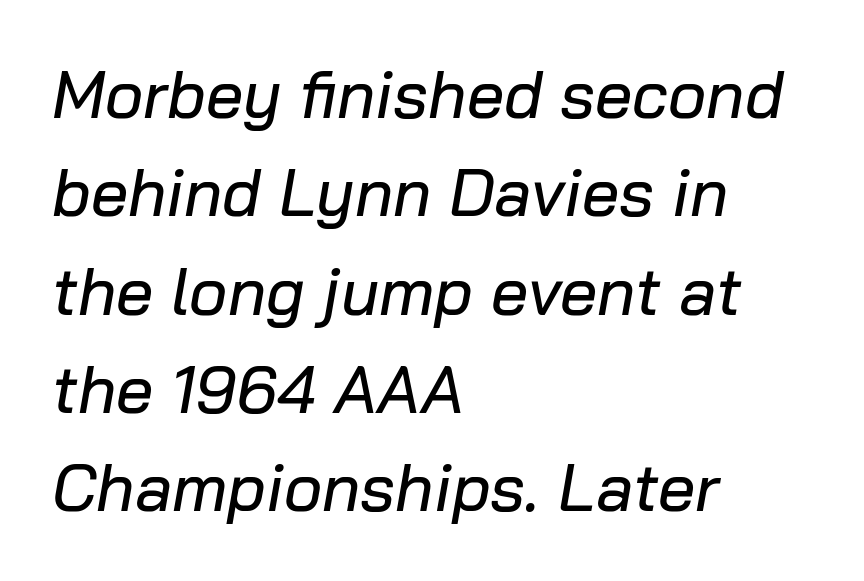
The image shows 66 px text type, italic (leaning right); set left-aligned, normal line spacing (1.49x), normal letter spacing, not underlined; low stroke contrast and a medium x-height.
